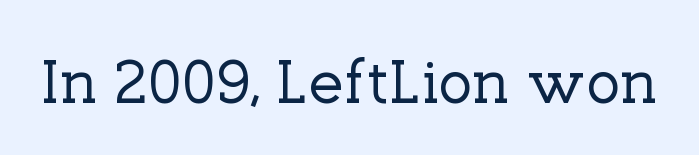
{"serif": "yes", "italic": "no", "width": "normal", "stroke_contrast": "low", "x_height": "medium", "monospaced": "no", "underline": "no", "letter_spacing": "normal", "letter_spacing_em": 0.0, "glyph_px": 63}
